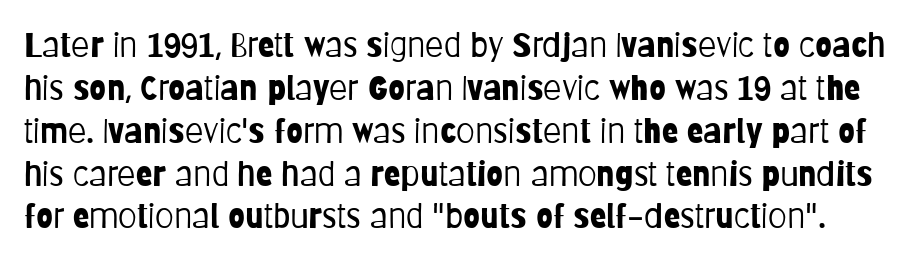
{"serif": "no", "italic": "no", "bold": "no", "weight": "light", "width": "condensed", "stroke_contrast": "low", "x_height": "large", "monospaced": "no", "underline": "no", "line_spacing": "normal", "line_spacing_ratio": 1.26, "letter_spacing": "normal", "letter_spacing_em": 0.0, "glyph_px": 34}
